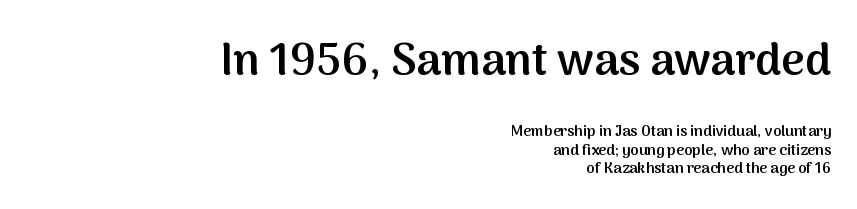
The image shows 45 px semibold sans-serif type, upright; set right-aligned, normal line spacing (1.26x), normal letter spacing, not underlined; the first (top) block is 3.0x larger; medium stroke contrast and a medium x-height.
